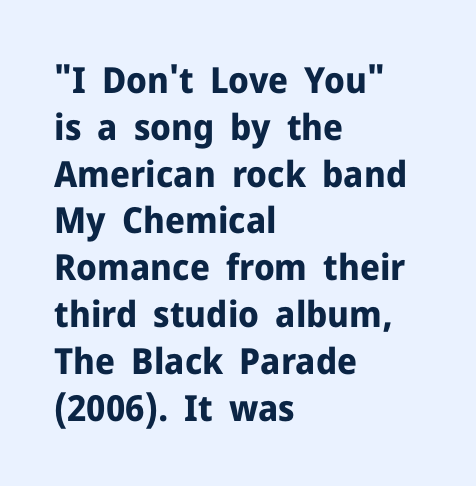
{"serif": "no", "italic": "no", "bold": "yes", "weight": "bold", "width": "normal", "stroke_contrast": "low", "x_height": "medium", "monospaced": "no", "underline": "no", "align": "left", "line_spacing": "normal", "line_spacing_ratio": 1.3, "letter_spacing": "normal", "letter_spacing_em": 0.0, "glyph_px": 36}
